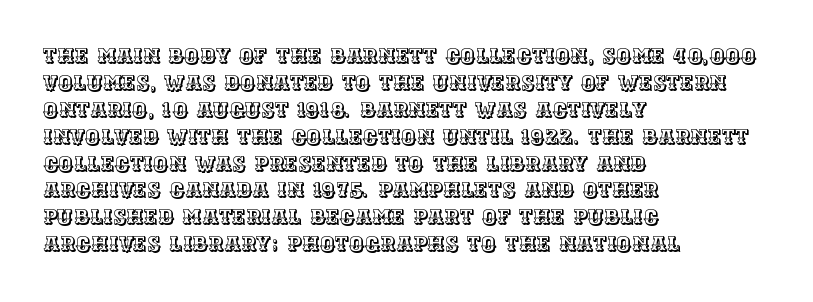
No word sits above an underline. Rendered with straight, roman letterforms. A typesetter would call this leading conventional body-copy spacing. Nothing unusual about the tracking: characters are spaced as the font intends. Line starts are locked; line ends wander.
